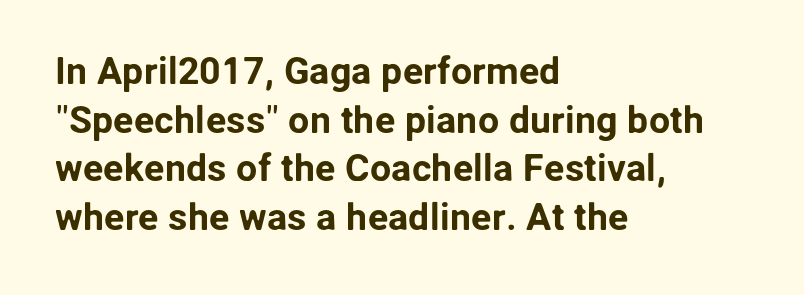
Check the space under the baseline: it is left empty. A typesetter would mark this as roman, not italic. Summary of vertical rhythm: regular, with standard interline spacing. In CSS terms this would be text-align: left. Observe the ordinary spacing: letters are neighbours, not strangers.
